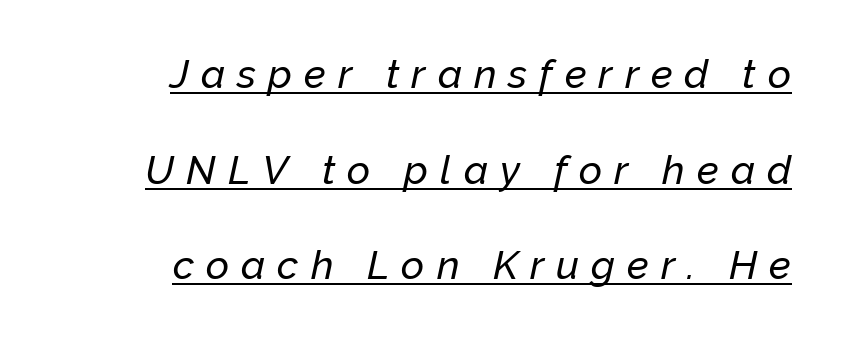
The image shows 40 px text type, italic (leaning right); set right-aligned, loose line spacing (2.39x), unusually wide letter spacing (+0.3 em), underlined; low stroke contrast and a medium x-height.
